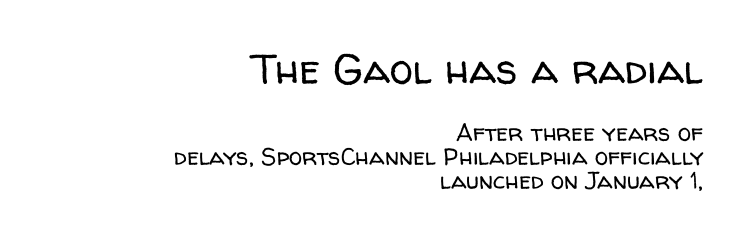
{"serif": "no", "italic": "no", "bold": "no", "weight": "regular", "width": "normal", "stroke_contrast": "low", "x_height": "medium", "monospaced": "no", "underline": "no", "align": "right", "line_spacing": "tight", "line_spacing_ratio": 1.0, "letter_spacing": "normal", "letter_spacing_em": 0.0, "larger_block": "first", "size_ratio": 1.75, "glyph_px": 42}
